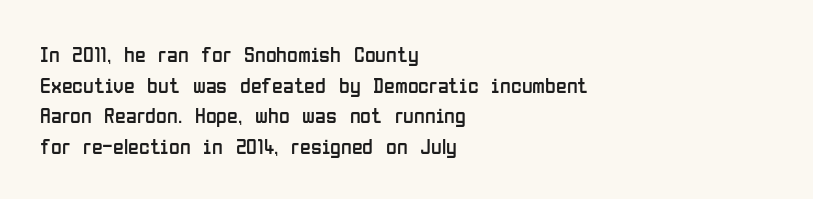
Here the glyphs are tracked normally, forming tight word shapes. This sample keeps an unexceptional amount of space between lines. Every character sits straight up, as roman type does. Each stroke keeps to a modest, everyday thickness or less. This rendering uses left alignment, leaving the right contour irregular. Descenders are the only things crossing below the line.
